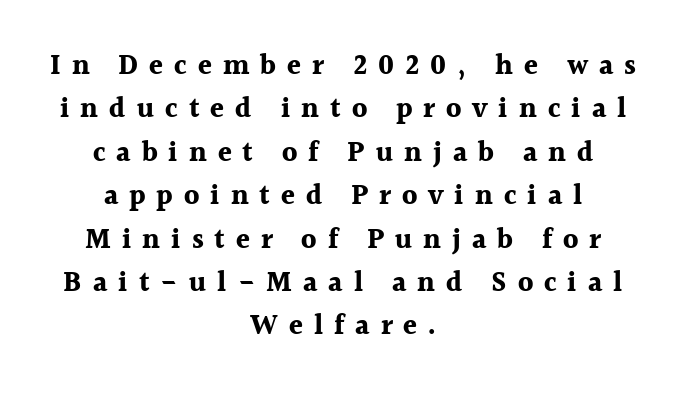
Q: Is the text bold? A: Yes.
Q: Is the text italic (slanted)? A: No, it is upright.
Q: Is the typeface a serif or a sans-serif typeface? A: Serif.
Q: Is the text underlined? A: No.
Q: How is the paragraph aligned? A: Centered.
Q: Is the spacing between letters normal or unusually wide? A: Unusually wide.
Q: Is the spacing between lines tight, normal or loose? A: Normal.
Q: Width (condensed, normal, or wide)? A: Normal.
Q: x-height? A: Medium.
Q: Monospaced? A: No.
